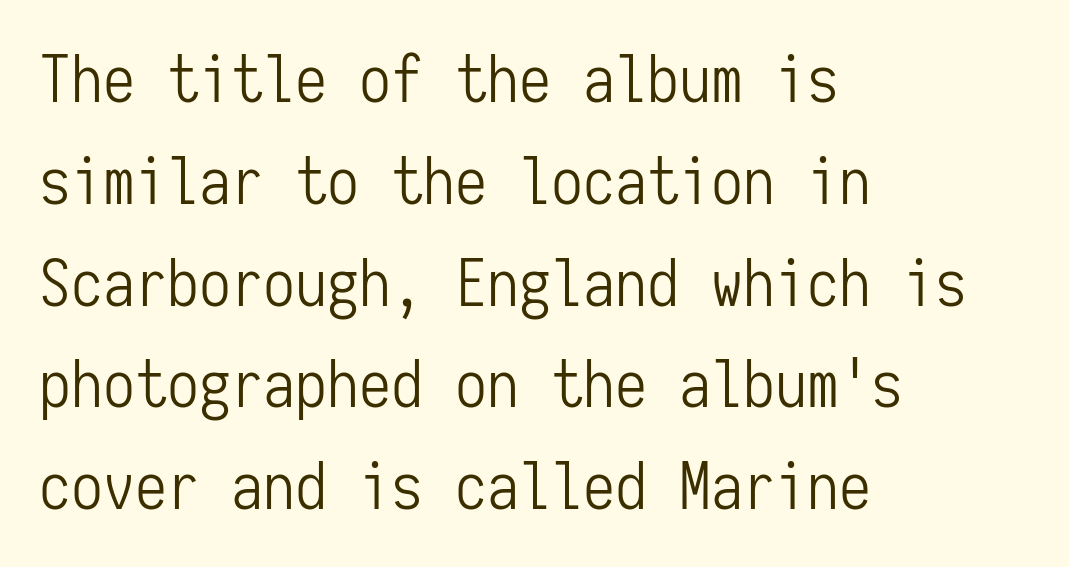
The image shows 64 px light, condensed sans-serif type, upright, monospaced; set left-aligned, normal line spacing (1.59x), normal letter spacing, not underlined; low stroke contrast and a medium x-height.
